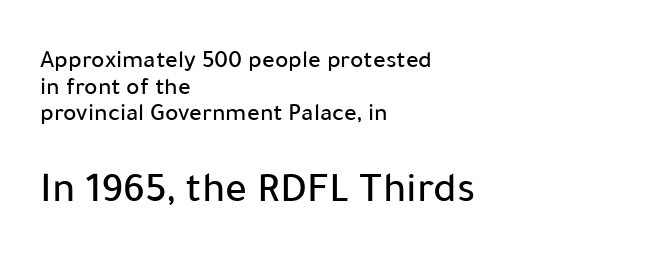
{"serif": "no", "italic": "no", "width": "normal", "stroke_contrast": "low", "x_height": "medium", "monospaced": "no", "underline": "no", "align": "left", "line_spacing": "tight", "line_spacing_ratio": 1.07, "letter_spacing": "normal", "letter_spacing_em": 0.0, "larger_block": "second", "size_ratio": 1.72, "glyph_px": 43}
